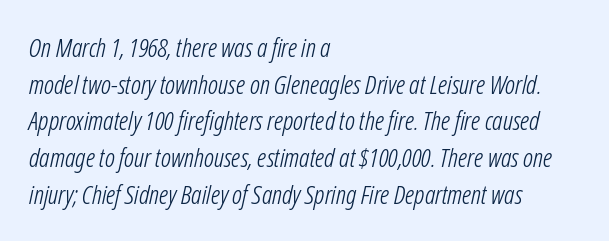
The image shows 26 px text type, italic (leaning right); set left-aligned, normal line spacing (1.41x), normal letter spacing, not underlined.
